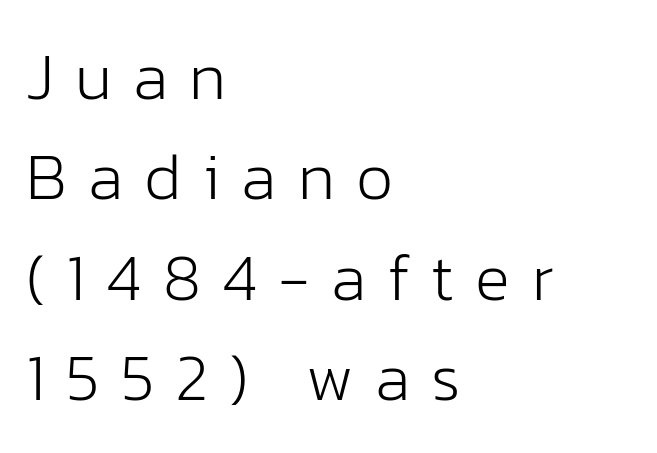
The image shows 66 px light sans-serif type, upright; set left-aligned, normal line spacing (1.52x), unusually wide letter spacing (+0.32 em), not underlined; low stroke contrast and a medium x-height.
